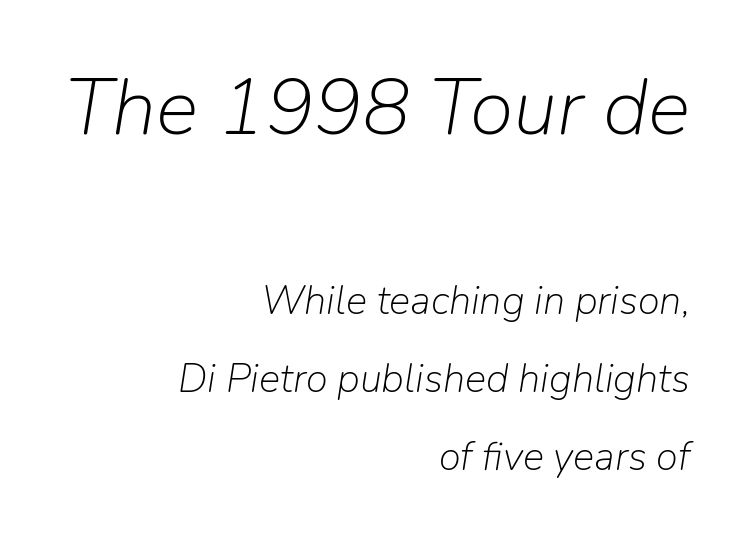
The axis of the letterforms is tilted away from vertical. The first block has been scaled up relative to the second. Regarding leading, the lines here are spaced well apart. Nobody drew a line under any word here. Visually the block forms a straight wall on the right and a jagged coastline on the left.
